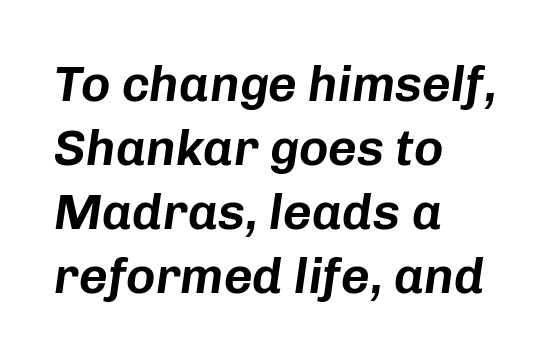
Check the space under the baseline: it is left empty. The rendering applies a slant to the glyphs. What's the leading like? Ordinary, nothing unusual. Is this a fixed-width face? No — the glyphs have proportional, varying widths. Short note: letters normally spaced. Layout note: lines flush left.
